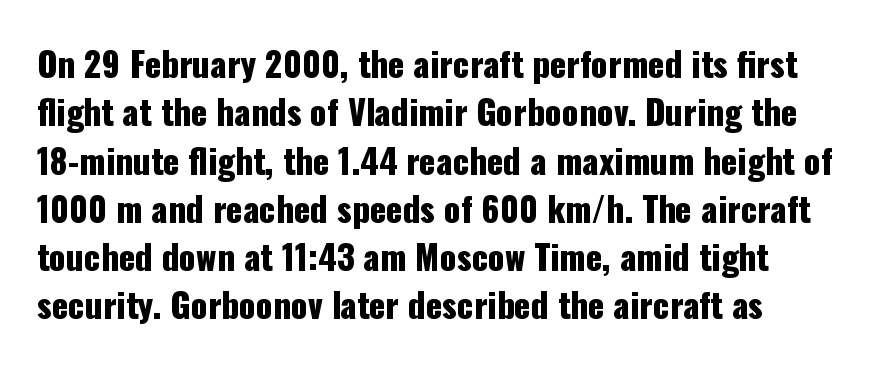
Nope, not italic — everything's standing straight. The baseline area is clear. Does the type have serifs? No, each stem ends abruptly. Each letter keeps its own natural width here, so spacing adapts to shape. A typesetter would call this zero additional tracking. These lines sit exactly where default settings would place them.
